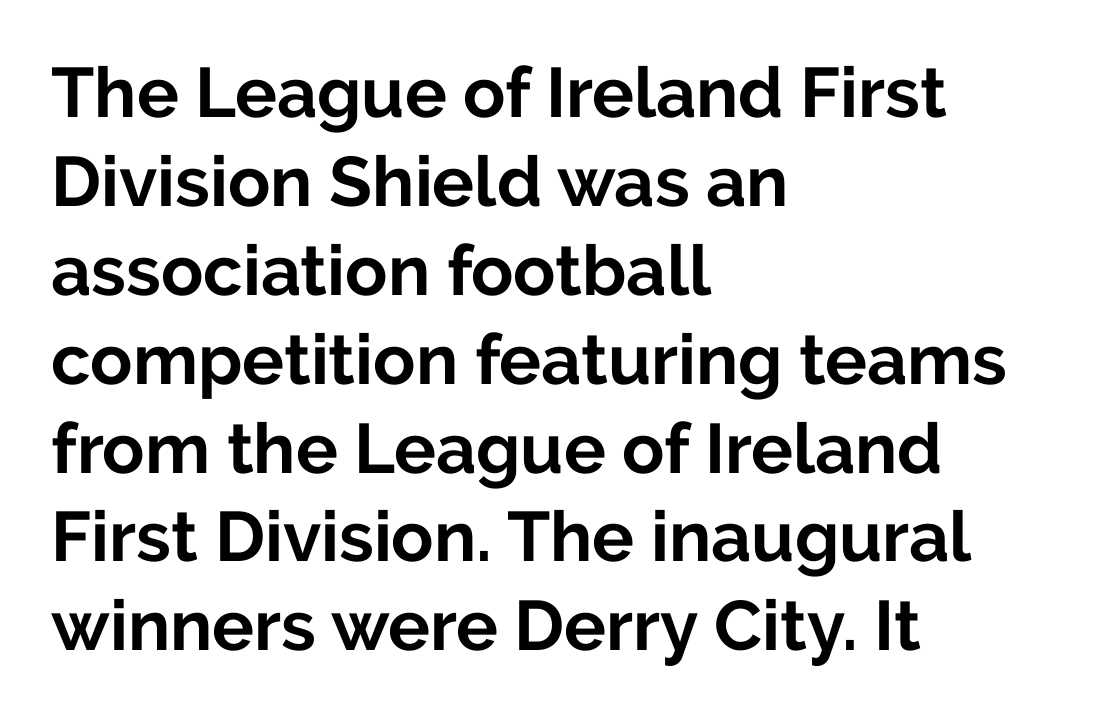
Looks like regular typesetting: each glyph gets only the width it needs. The sample has been set heavy, in full bold. Is there any slant? The stems are plumb. Vertical spacing — default.
